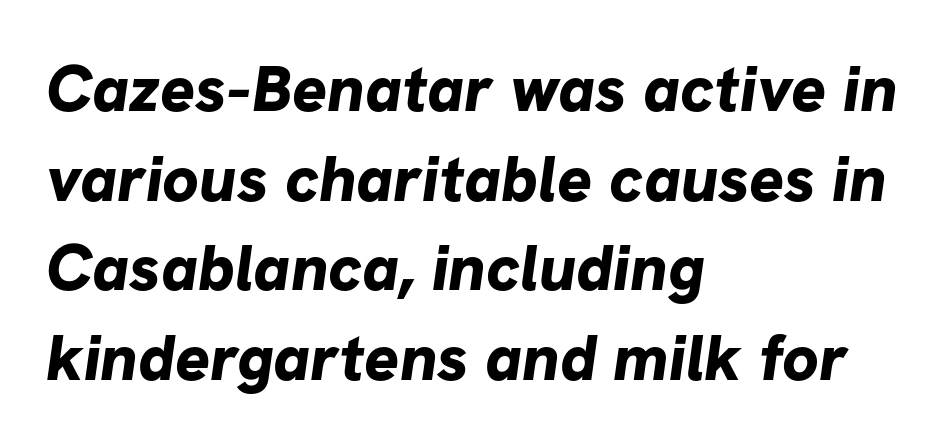
Unmarked baselines from the first word to the last. Regarding serifs, this sample does without them. Weight: bold. Evenly set lines give the paragraph a standard silhouette.
